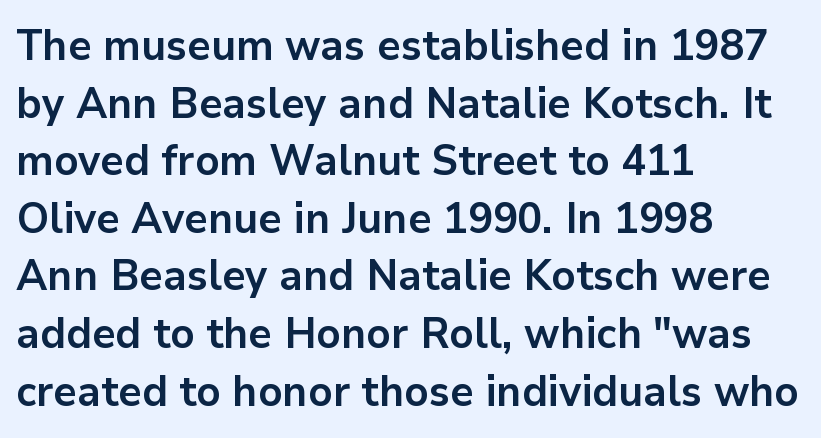
A typesetter would call this proportional, since set widths differ per character. The lines are quadded left. What stands out about the letter spacing? Nothing — it is the standard amount. Regarding serifs, this sample does without them.
